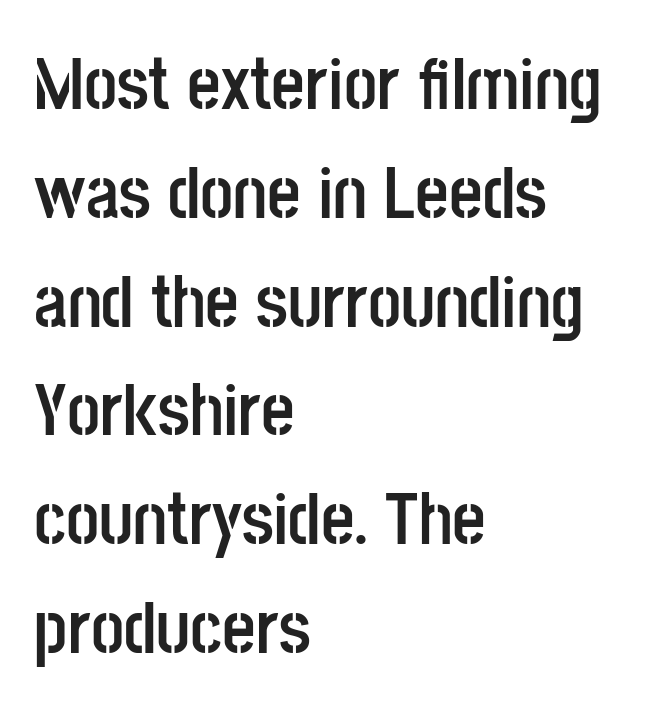
The image shows 73 px semibold, condensed sans-serif type, upright; set left-aligned, normal line spacing (1.49x), normal letter spacing, not underlined; low stroke contrast and a large x-height.
